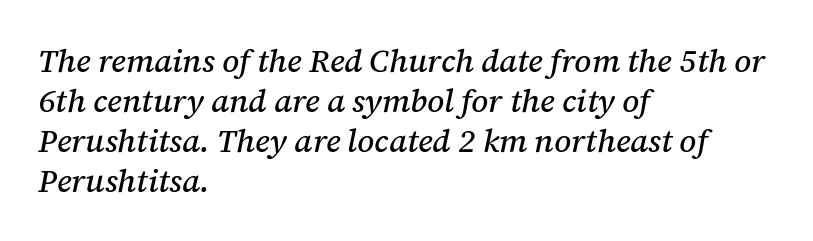
The image shows 32 px serif type, italic (leaning right); set left-aligned, normal line spacing (1.25x), normal letter spacing, not underlined; medium stroke contrast and a medium x-height.
